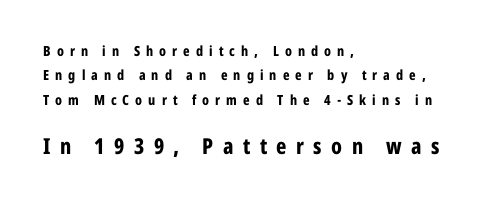
The image shows 22 px bold type, upright; set left-aligned, line spacing 1.75x, unusually wide letter spacing (+0.43 em), not underlined; the second (bottom) block is 1.57x larger.
